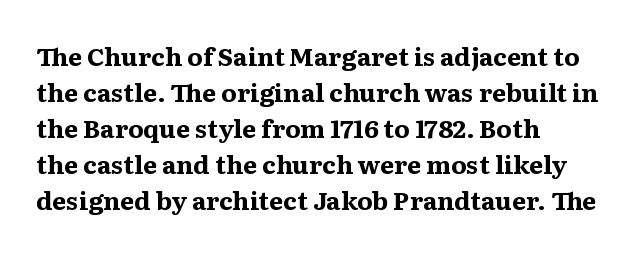
Q: Is the text bold? A: Yes.
Q: Is the text italic (slanted)? A: No, it is upright.
Q: Is the text underlined? A: No.
Q: How is the paragraph aligned? A: Left-aligned.
Q: Is the spacing between letters normal or unusually wide? A: Normal.
Q: Is the spacing between lines tight, normal or loose? A: Normal.
